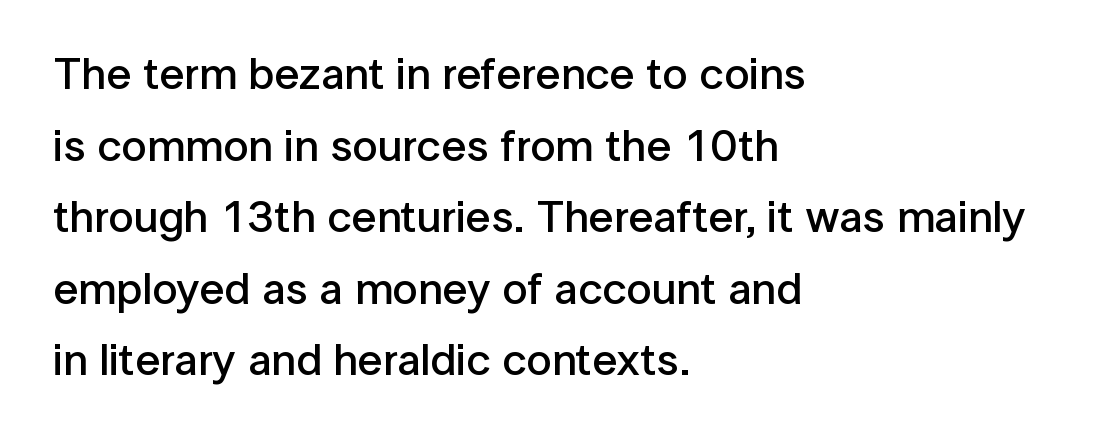
The image shows 45 px semibold sans-serif type, upright; set left-aligned, normal line spacing (1.59x), normal letter spacing, not underlined; low stroke contrast and a medium x-height.
